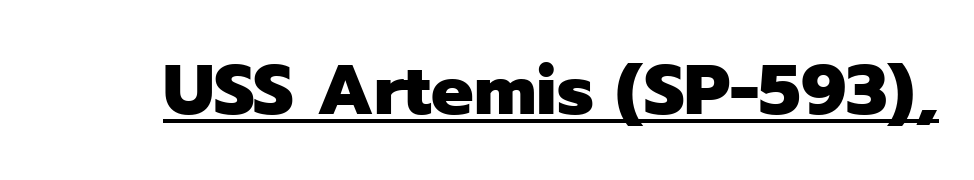
Q: Is the text bold? A: Yes.
Q: Is the text italic (slanted)? A: No, it is upright.
Q: Is the typeface a serif or a sans-serif typeface? A: Sans-serif.
Q: Is the text underlined? A: Yes.
Q: Is the spacing between letters normal or unusually wide? A: Normal.
Q: Width (condensed, normal, or wide)? A: Normal.
Q: Stroke contrast? A: Low.
Q: x-height? A: Medium.
Q: Monospaced? A: No.
